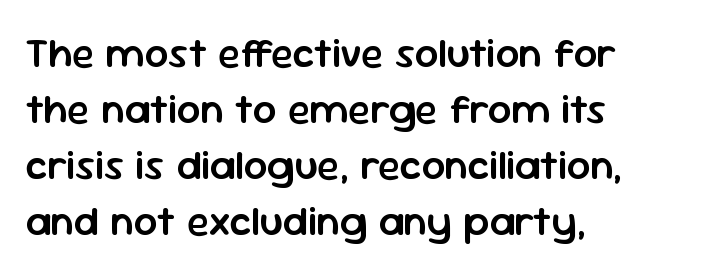
Q: Is the text bold? A: Semi-bold.
Q: Is the text italic (slanted)? A: No, it is upright.
Q: Is the typeface a serif or a sans-serif typeface? A: Sans-serif.
Q: Is the text underlined? A: No.
Q: How is the paragraph aligned? A: Left-aligned.
Q: Is the spacing between letters normal or unusually wide? A: Normal.
Q: Is the spacing between lines tight, normal or loose? A: Normal.
Q: Width (condensed, normal, or wide)? A: Normal.
Q: Stroke contrast? A: Low.
Q: x-height? A: Medium.
Q: Monospaced? A: No.
